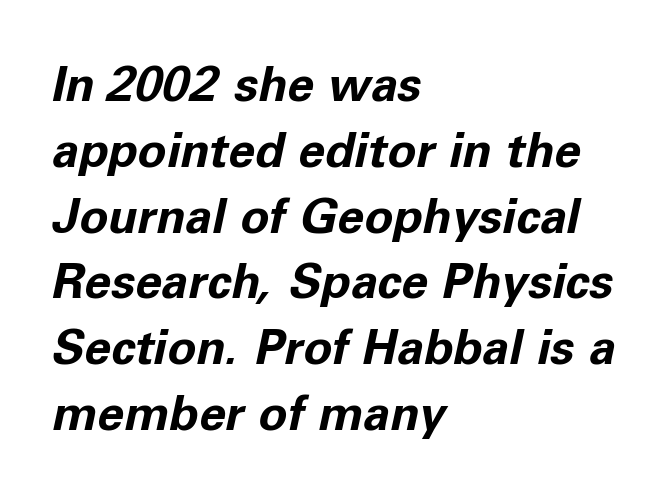
Heavy-handed strokes throughout: this text is bold. The glyphs are unaccompanied by any horizontal stroke below them. The paragraph has a hard left edge and a soft right edge. If you measured baseline to baseline, you'd find a middling distance.
